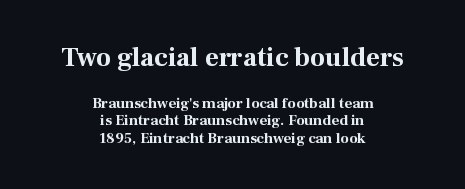
The image shows 27 px bold type, upright; set centered, line spacing 1.16x, normal letter spacing, not underlined; the first (top) block is 1.8x larger.
